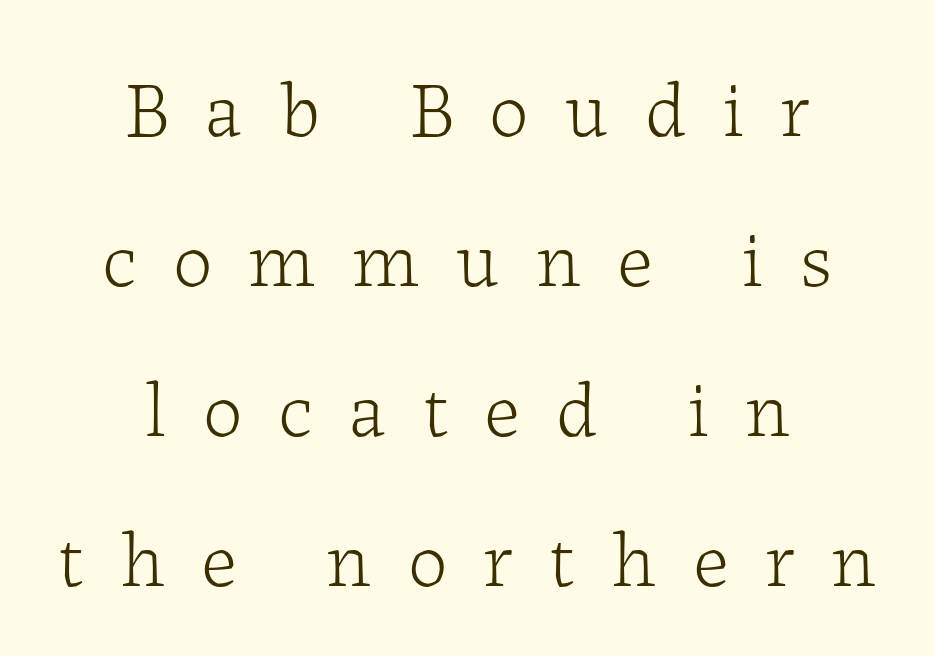
The glyphs are unaccompanied by any horizontal stroke below them. Font category for this specimen: serif. Each letter keeps its own natural width here, so spacing adapts to shape. The strokes carry an ordinary text weight at most. Does the leading feel generous? Absolutely, it's lavish.
